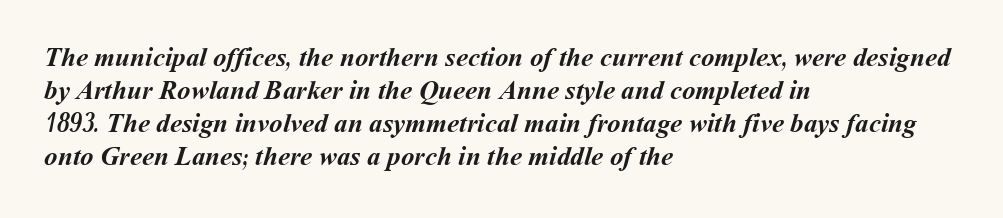
Q: Is the text bold? A: Yes.
Q: Is the text underlined? A: No.
Q: How is the paragraph aligned? A: Left-aligned.
Q: Is the spacing between letters normal or unusually wide? A: Normal.
